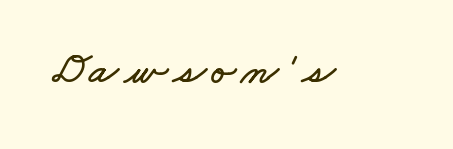
{"width": "wide", "stroke_contrast": "low", "x_height": "small", "monospaced": "no", "underline": "no", "glyph_px": 44}
